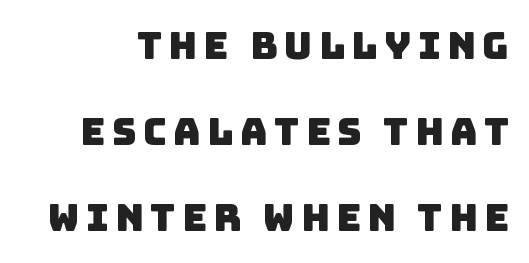
Here the designer chose a conventional face with non-uniform glyph widths. The type family on display is of the sans-serif kind. The string is rendered with underlining switched off. How would I describe the line gaps? Wide and relaxed.
